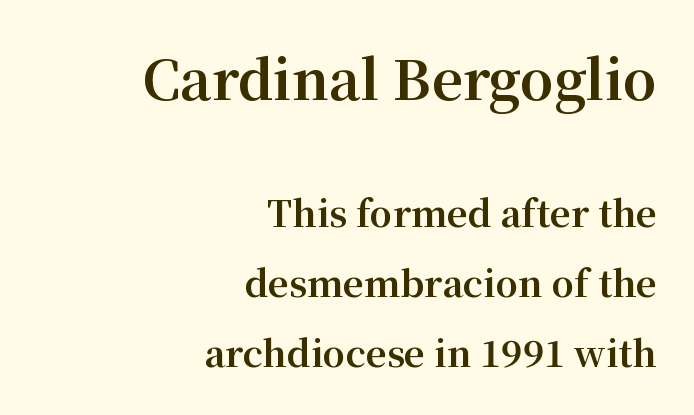
Has an underline been added? It has not. The font's upright variant was chosen for this text. Look at the glyph heights: the upper group is clearly the bigger setting. Inter-character spacing is left at the font's built-in metrics. Whoever set this chose breathing room over compactness in the vertical rhythm.
